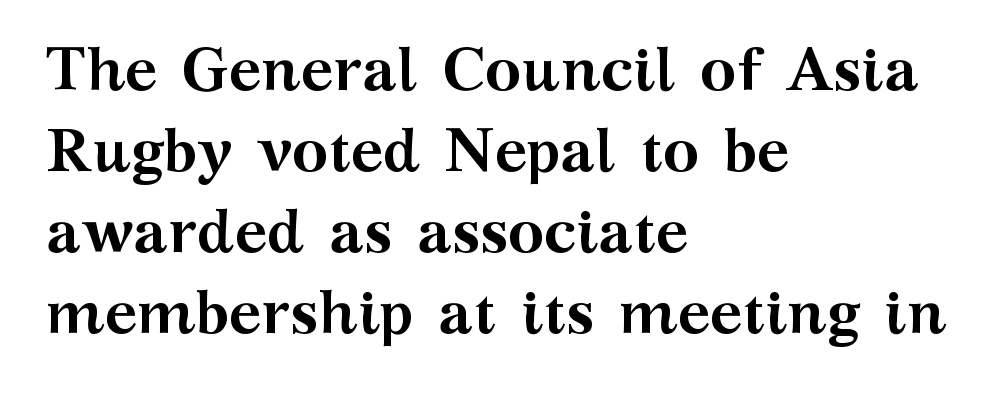
Typographically, this falls in the serif category. One-word summary of the alignment: left. Inter-character spacing is left at the font's built-in metrics. Look at the stroke-to-counter ratio: heavy, a bold.
